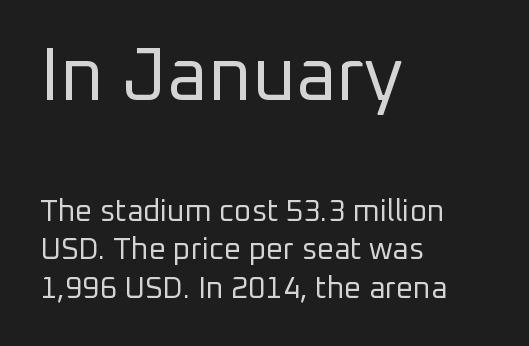
The image shows 75 px regular-weight sans-serif type, upright; set left-aligned, normal line spacing (1.29x), normal letter spacing, not underlined; the first (top) block is 2.5x larger; low stroke contrast and a medium x-height.
